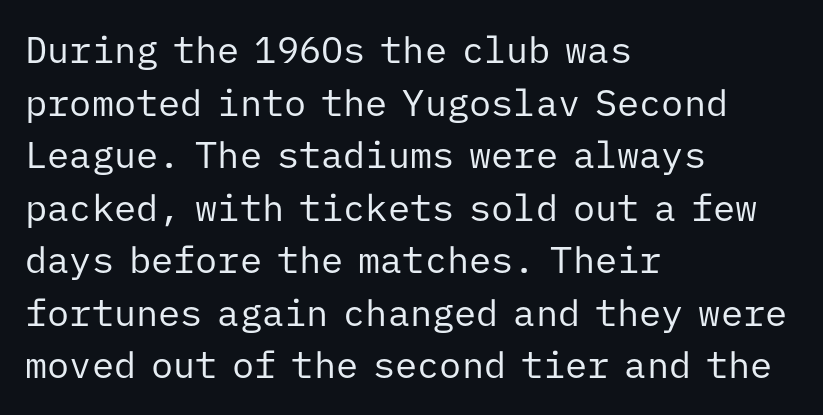
The image shows 37 px regular-weight sans-serif type, upright, monospaced; set left-aligned, normal line spacing (1.42x), normal letter spacing, not underlined; low stroke contrast and a medium x-height.
